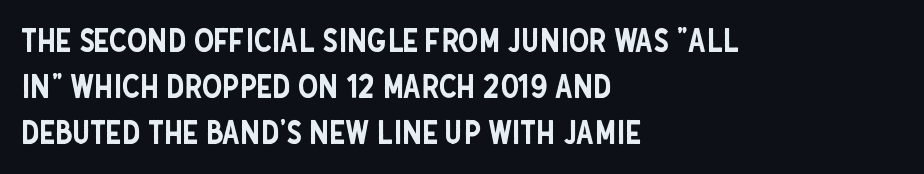
The image shows 32 px condensed sans-serif type, upright; set left-aligned, normal line spacing (1.44x), normal letter spacing, not underlined; low stroke contrast and a large x-height.
